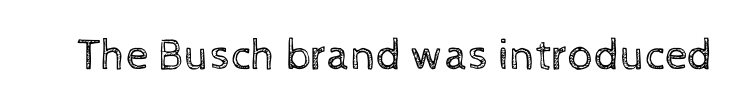
{"italic": "no", "bold": "no", "weight": "regular", "width": "normal", "x_height": "medium", "monospaced": "no", "underline": "no", "letter_spacing": "normal", "letter_spacing_em": 0.0, "glyph_px": 45}
